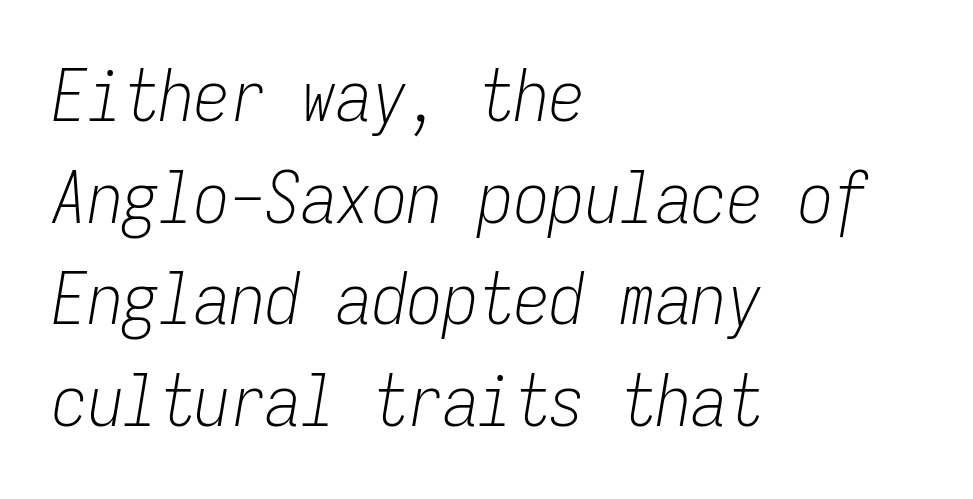
{"italic": "yes", "lean": "right", "slant_degrees": 9, "bold": "no", "weight": "light", "width": "condensed", "stroke_contrast": "low", "x_height": "medium", "monospaced": "yes", "underline": "no", "align": "left", "line_spacing": "normal", "line_spacing_ratio": 1.43, "letter_spacing": "normal", "letter_spacing_em": 0.0, "glyph_px": 71}
